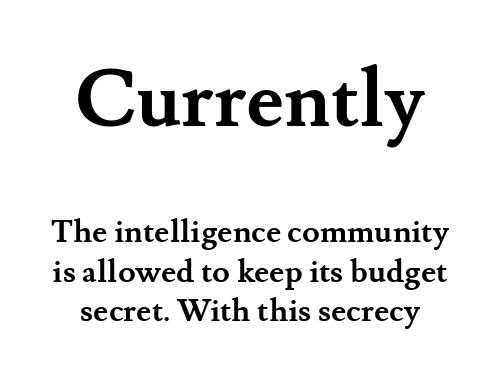
Clear beneath every line of the passage. Caption: upper text group enlarged, lower text group reduced. Every character sits straight up, as roman type does. Here the designer chose a conventional face with non-uniform glyph widths.
